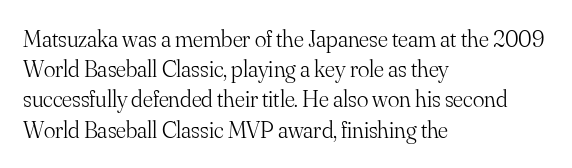
{"italic": "no", "bold": "no", "underline": "no", "align": "left", "line_spacing": "normal", "line_spacing_ratio": 1.26, "letter_spacing": "normal", "letter_spacing_em": 0.0, "glyph_px": 24}
